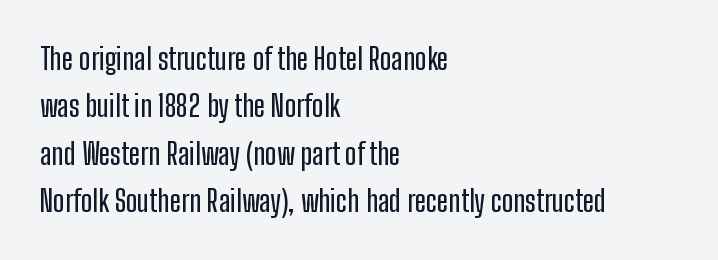
Ordinary non-slanted type is in use. The strip under each line holds only bare page. Think of a printed novel: that variable character pitch is what you see here. Typeset ragged right — the left edge is the straight one. Regarding leading, the lines here are spaced in the standard way. Type style note: lacks serifs.
